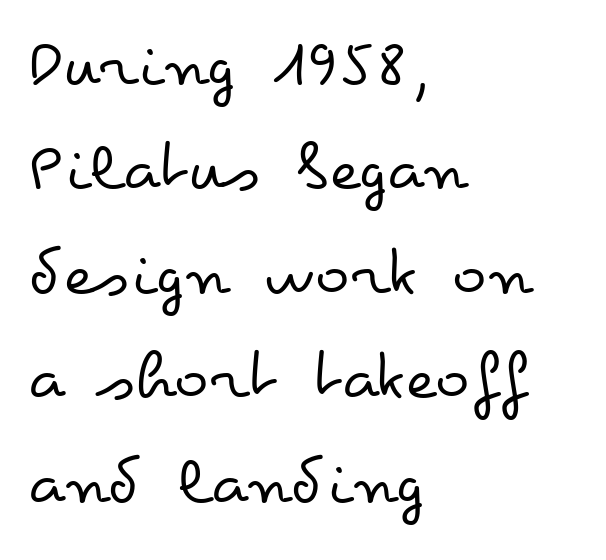
{"italic": "no", "bold": "no", "weight": "regular", "width": "wide", "stroke_contrast": "low", "x_height": "small", "monospaced": "no", "underline": "no", "align": "left", "line_spacing": "normal", "line_spacing_ratio": 1.45, "letter_spacing": "normal", "letter_spacing_em": 0.0, "glyph_px": 72}
